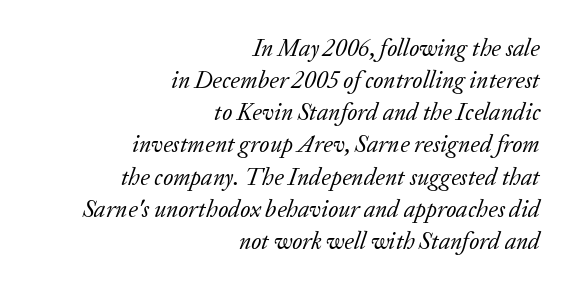
{"italic": "yes", "lean": "right", "slant_degrees": 20, "bold": "no", "underline": "no", "align": "right", "line_spacing": "normal", "line_spacing_ratio": 1.34, "letter_spacing": "normal", "letter_spacing_em": 0.0, "glyph_px": 24}
